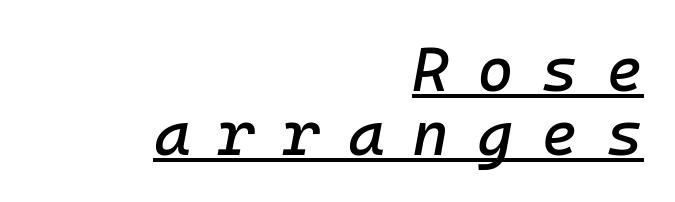
The image shows 63 px text type, italic (leaning right), monospaced; set right-aligned, tight line spacing (1.01x), unusually wide letter spacing (+0.44 em), underlined; low stroke contrast and a medium x-height.
